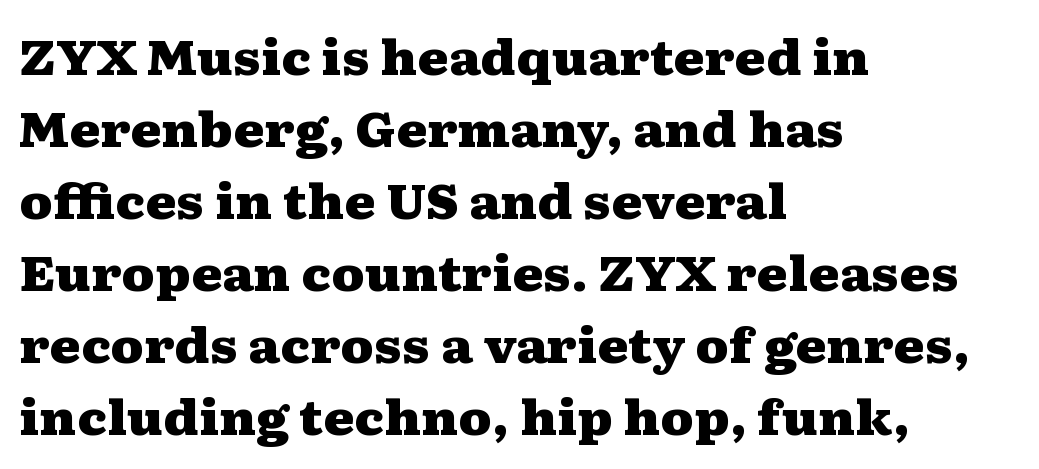
The image shows 47 px heavy, wide serif type, upright; set left-aligned, normal line spacing (1.53x), normal letter spacing, not underlined; medium stroke contrast and a medium x-height.
